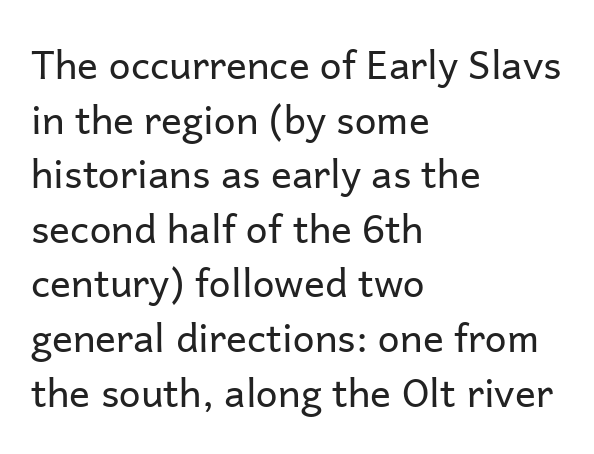
Character widths vary here, with narrow letters taking less room than wide ones. Counters stay open thanks to moderate or lighter strokes. Characters remain perfectly vertical along every line. The lines are quadded left.
